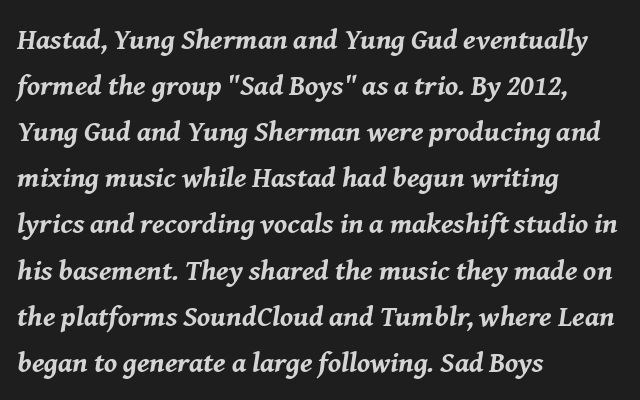
Every row of glyphs begins at an identical x-position on the left. The gaps between neighbouring characters are ordinary and unremarkable. The whole block is typeset with a tilt. Look at the stroke-to-counter ratio: heavy, a bold. Has an underline been added? It has not.
